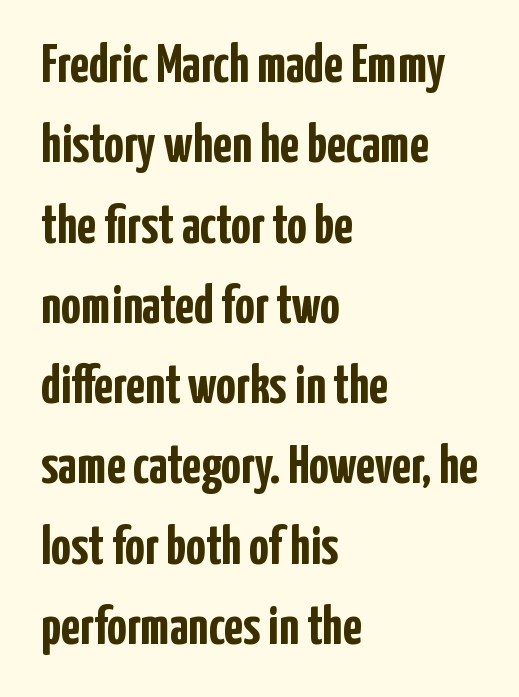
{"serif": "no", "italic": "no", "bold": "yes", "weight": "semibold", "width": "condensed", "stroke_contrast": "low", "x_height": "medium", "monospaced": "no", "underline": "no", "align": "left", "line_spacing": "normal", "line_spacing_ratio": 1.46, "letter_spacing": "normal", "letter_spacing_em": 0.0, "glyph_px": 55}
